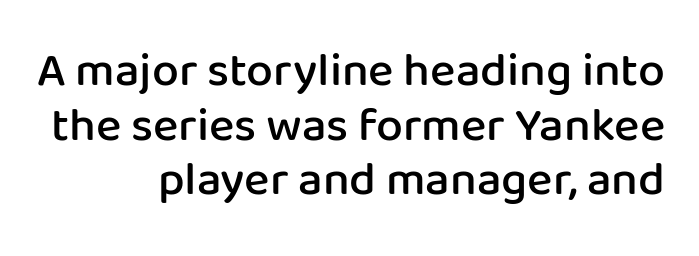
Q: Is the text bold? A: Semi-bold.
Q: Is the text italic (slanted)? A: No, it is upright.
Q: Is the typeface a serif or a sans-serif typeface? A: Sans-serif.
Q: Is the text underlined? A: No.
Q: How is the paragraph aligned? A: Right-aligned.
Q: Is the spacing between letters normal or unusually wide? A: Normal.
Q: Is the spacing between lines tight, normal or loose? A: Tight.
Q: Width (condensed, normal, or wide)? A: Normal.
Q: Stroke contrast? A: Low.
Q: x-height? A: Medium.
Q: Monospaced? A: No.
